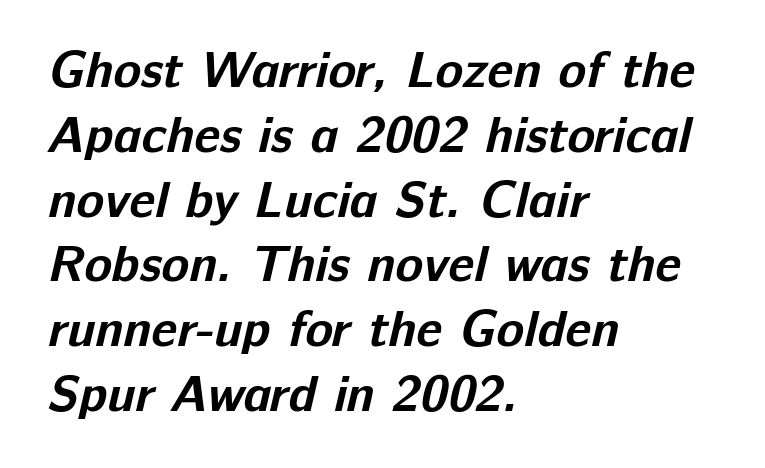
{"serif": "no", "bold": "yes", "weight": "bold", "width": "normal", "stroke_contrast": "low", "x_height": "medium", "monospaced": "no", "underline": "no", "align": "left", "line_spacing": "normal", "line_spacing_ratio": 1.27, "letter_spacing": "normal", "letter_spacing_em": 0.0, "glyph_px": 51}
